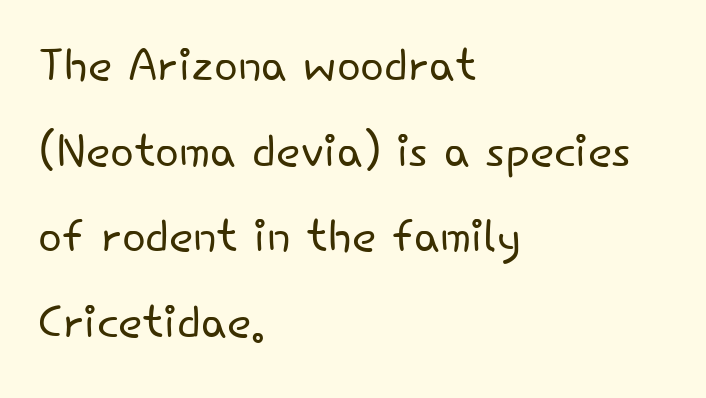
The image shows 63 px light sans-serif type, upright; set left-aligned, normal line spacing (1.36x), normal letter spacing, not underlined; low stroke contrast and a small x-height.
